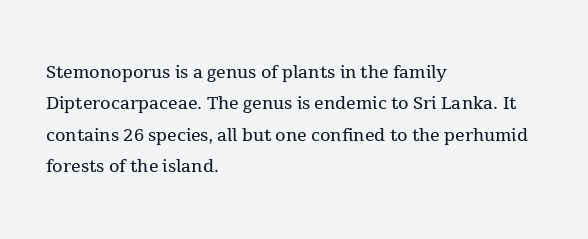
{"italic": "no", "bold": "no", "underline": "no", "align": "left", "line_spacing": "normal", "line_spacing_ratio": 1.31, "letter_spacing": "normal", "letter_spacing_em": 0.0, "glyph_px": 24}
